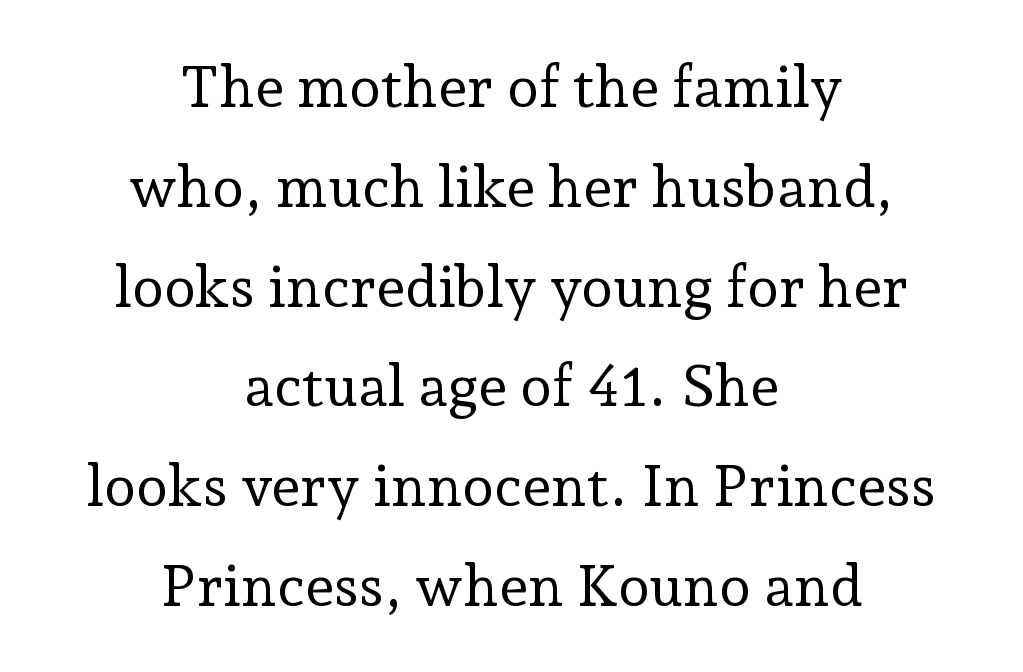
The image shows 58 px regular-weight serif type, upright; set centered, line spacing 1.72x, normal letter spacing, not underlined; low stroke contrast and a medium x-height.
